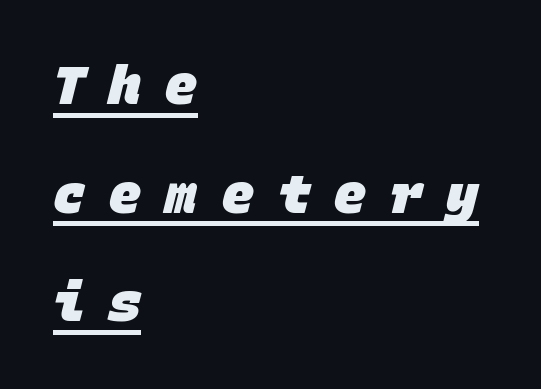
Do the characters align in a grid? Yes, the font is monospaced. The passage shown stacks its lines with a broad gap. Glance below the letters and you will spot a drawn line. A typesetter would call this heavily tracked-out type. This sample is left-justified, so line endings fall wherever the words run out. Check where the strokes stop: nothing finishes them off — pure sans.
